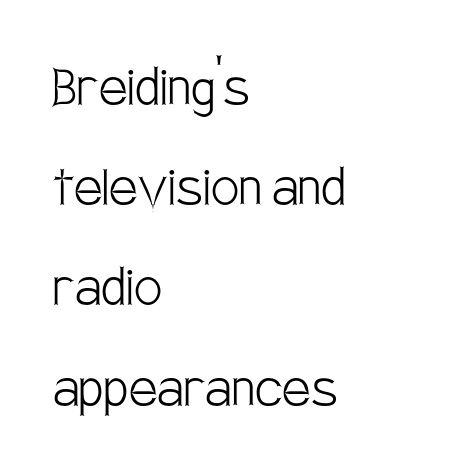
{"serif": "no", "italic": "no", "bold": "no", "weight": "light", "width": "condensed", "stroke_contrast": "low", "x_height": "large", "monospaced": "no", "underline": "no", "align": "left", "line_spacing": "normal", "line_spacing_ratio": 1.59, "letter_spacing": "normal", "letter_spacing_em": 0.0, "glyph_px": 63}
